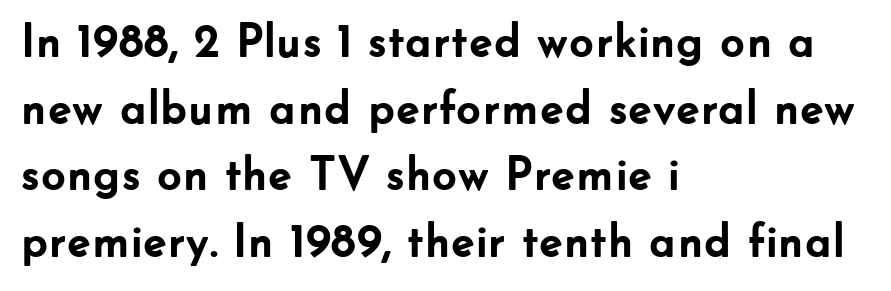
{"serif": "no", "italic": "no", "bold": "yes", "weight": "semibold", "width": "normal", "stroke_contrast": "low", "x_height": "small", "monospaced": "no", "underline": "no", "align": "left", "line_spacing": "normal", "line_spacing_ratio": 1.39, "letter_spacing": "normal", "letter_spacing_em": 0.0, "glyph_px": 48}
